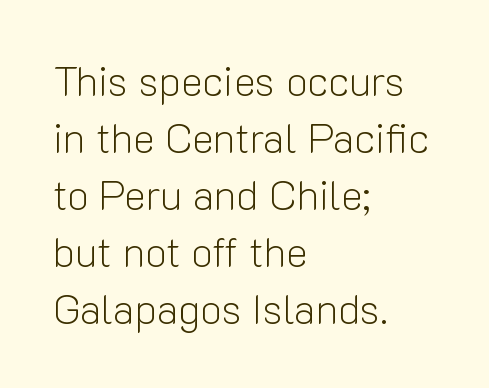
{"serif": "no", "italic": "no", "bold": "no", "weight": "light", "width": "normal", "stroke_contrast": "low", "x_height": "medium", "monospaced": "no", "underline": "no", "align": "left", "line_spacing": "normal", "line_spacing_ratio": 1.39, "letter_spacing": "normal", "letter_spacing_em": 0.0, "glyph_px": 41}
